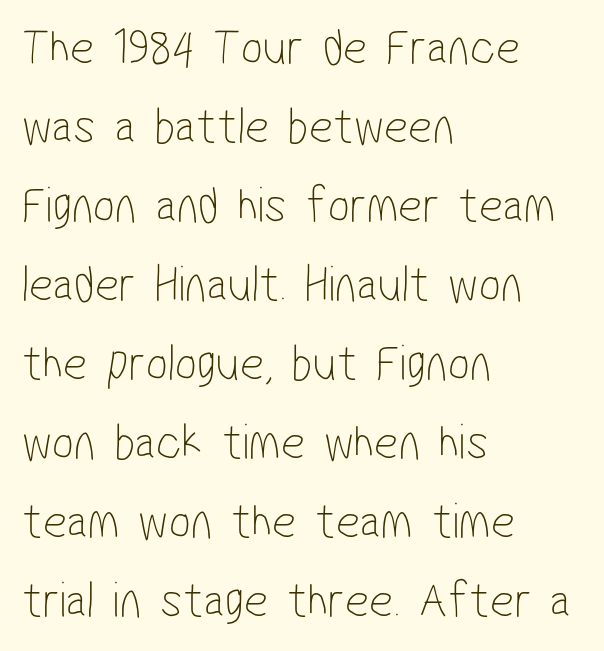
The line-height multiplier appears to be the usual default. Students, note that the glyphs here touch the page at normal intervals. The rendering uses natural spacing where letterforms have individual widths. The rag falls on the right side of this text block. Ink coverage per letter is moderate at most.
